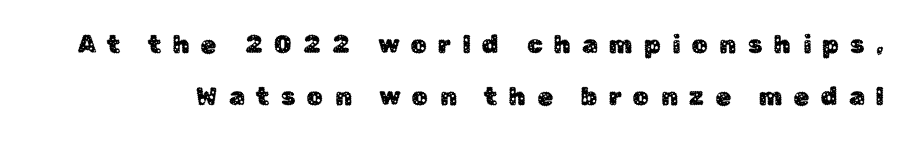
Q: Is the text italic (slanted)? A: No, it is upright.
Q: Is the text underlined? A: No.
Q: Is the spacing between letters normal or unusually wide? A: Unusually wide.
Q: Is the spacing between lines tight, normal or loose? A: Loose.
